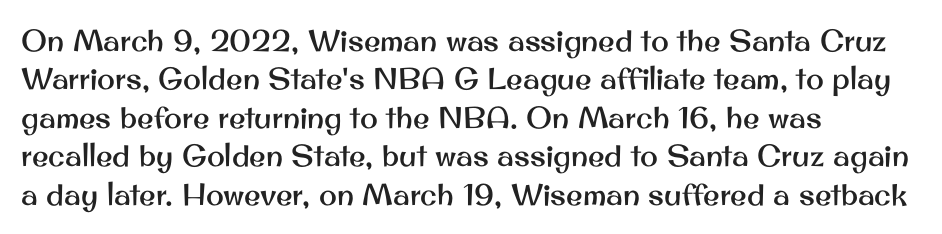
{"serif": "no", "italic": "no", "width": "normal", "stroke_contrast": "medium", "x_height": "small", "monospaced": "no", "underline": "no", "align": "left", "line_spacing": "normal", "line_spacing_ratio": 1.28, "letter_spacing": "normal", "letter_spacing_em": 0.0, "glyph_px": 30}
